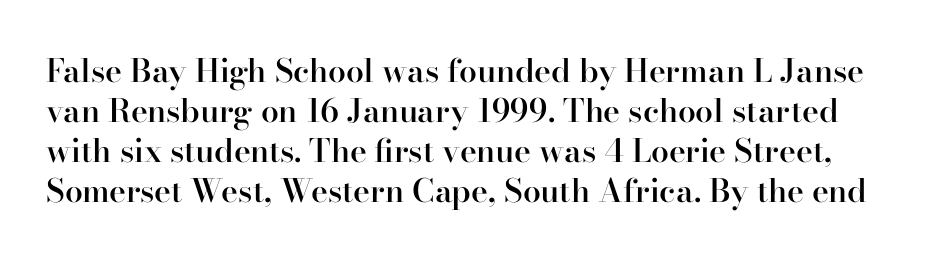
The face used here is proportionally spaced, like ordinary book or web type. Every character sits straight up, as roman type does. The gaps between neighbouring characters are ordinary and unremarkable. Emphasis by weight is partial: semibold.
